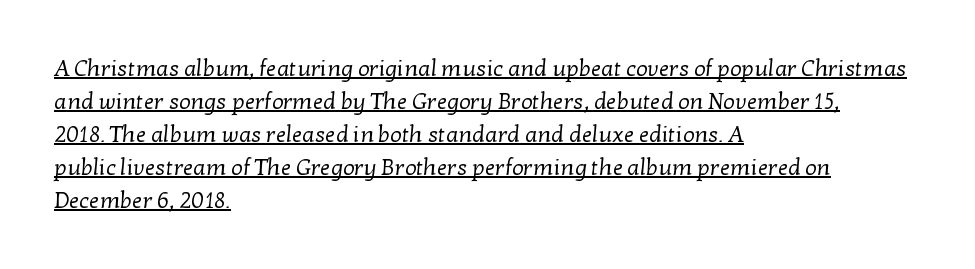
If you drew a ruler down the left edge, every line would touch it. The weight would be labelled regular, book, light, or lighter still. The gaps between neighbouring characters are ordinary and unremarkable. This sample keeps an unexceptional amount of space between lines. The face used here appears with an underline applied.
